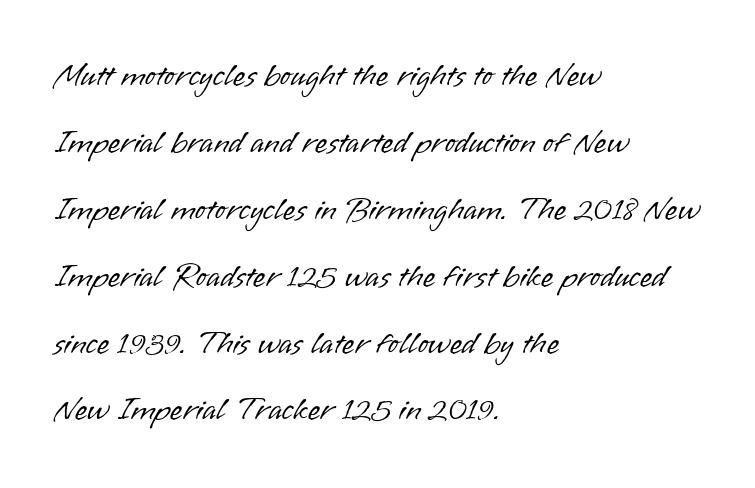
Q: Is the text bold? A: No.
Q: Is the text italic (slanted)? A: Yes.
Q: Is the typeface a serif or a sans-serif typeface? A: Sans-serif.
Q: Is the text underlined? A: No.
Q: How is the paragraph aligned? A: Left-aligned.
Q: Is the spacing between letters normal or unusually wide? A: Normal.
Q: Is the spacing between lines tight, normal or loose? A: Loose.
Q: Width (condensed, normal, or wide)? A: Normal.
Q: Stroke contrast? A: Low.
Q: x-height? A: Small.
Q: Monospaced? A: No.
